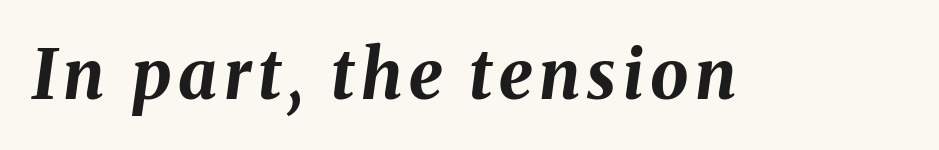
The image shows 68 px bold type, italic (leaning right); set not underlined; medium stroke contrast and a medium x-height.
